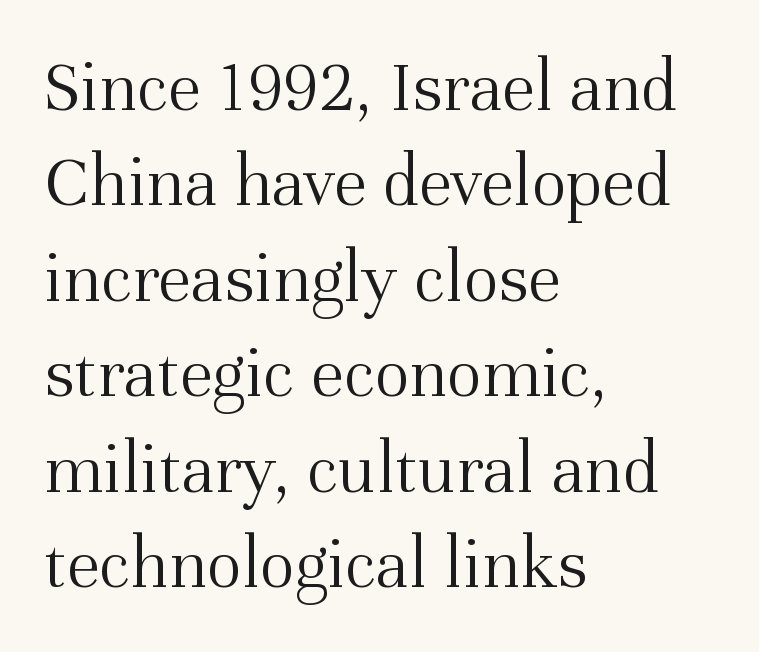
Stroke mass is kept to a normal reading level or below. Notice how descenders clear the ascenders below comfortably — that's standard leading. Caption: multi-line text, flush left, ragged right. Here the glyphs are tracked normally, forming tight word shapes.
